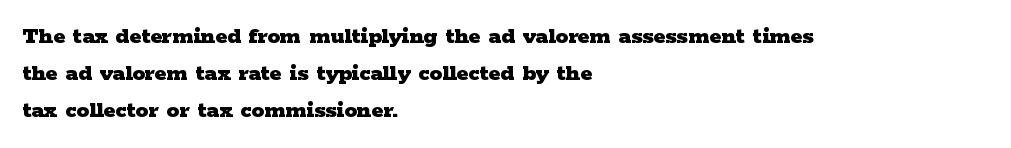
Q: Is the text bold? A: Yes.
Q: Is the text italic (slanted)? A: No, it is upright.
Q: Is the text underlined? A: No.
Q: How is the paragraph aligned? A: Left-aligned.
Q: Is the spacing between letters normal or unusually wide? A: Normal.
Q: Is the spacing between lines tight, normal or loose? A: Normal.
